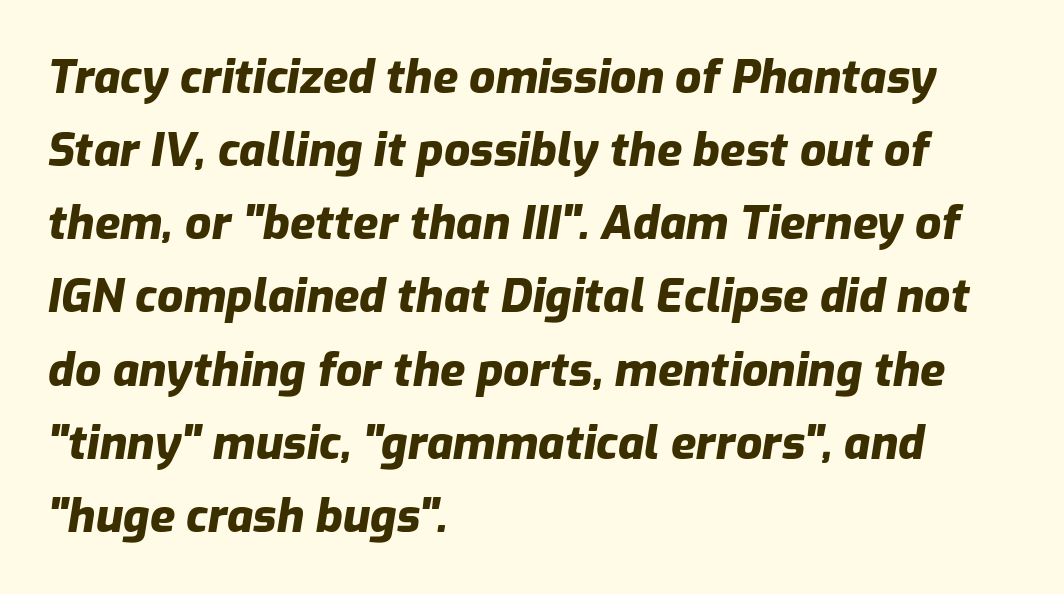
{"italic": "yes", "lean": "right", "slant_degrees": 9, "bold": "yes", "weight": "heavy", "width": "normal", "stroke_contrast": "low", "x_height": "medium", "monospaced": "no", "underline": "no", "align": "left", "line_spacing": "normal", "line_spacing_ratio": 1.59, "letter_spacing": "normal", "letter_spacing_em": 0.0, "glyph_px": 46}
